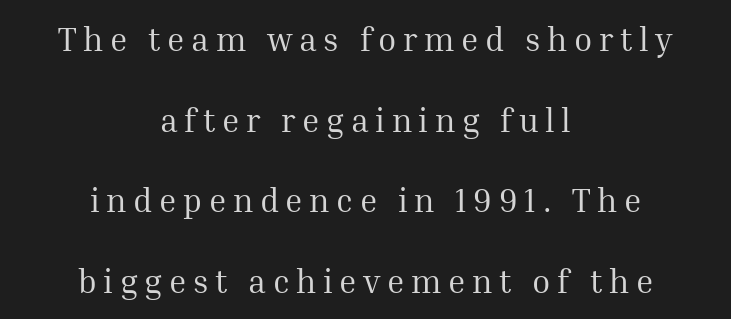
The image shows 33 px regular-weight serif type, upright; set centered, loose line spacing (2.44x), unusually wide letter spacing (+0.2 em), not underlined; medium stroke contrast and a medium x-height.
